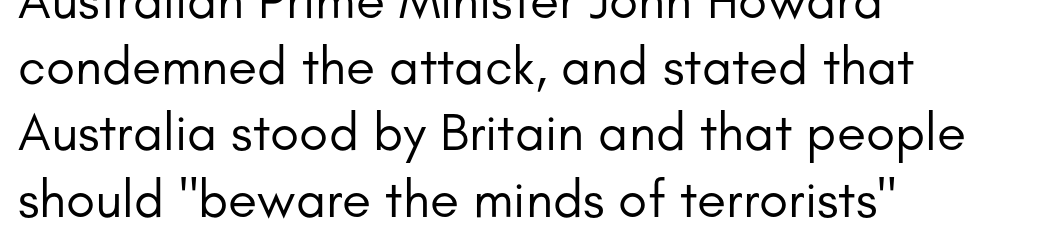
Do the characters align in a grid? No, the font is proportional. These lines are set flush left with a ragged right edge. Letters rest on an invisible, unmarked baseline. Is this a sans? Yes — the strokes have no serifs. This is not heavy type; no bold has been used. The lettering holds an erect, upright posture throughout.
